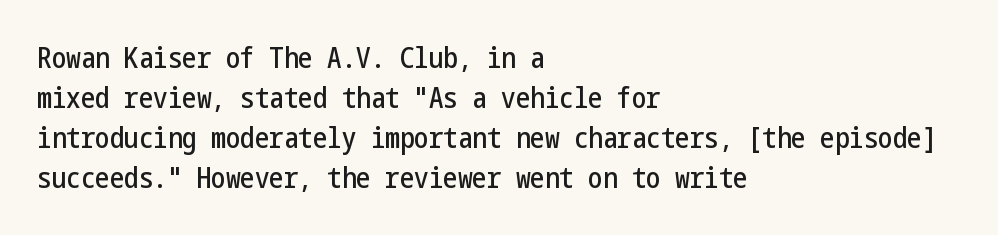
Q: Is the text italic (slanted)? A: No, it is upright.
Q: Is the typeface a serif or a sans-serif typeface? A: Sans-serif.
Q: Is the text underlined? A: No.
Q: How is the paragraph aligned? A: Left-aligned.
Q: Is the spacing between letters normal or unusually wide? A: Normal.
Q: Is the spacing between lines tight, normal or loose? A: Normal.
Q: Width (condensed, normal, or wide)? A: Condensed.
Q: Stroke contrast? A: Low.
Q: x-height? A: Medium.
